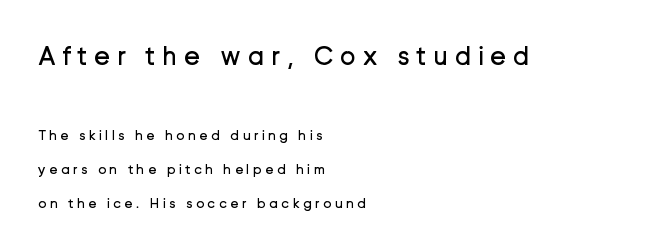
The image shows 27 px text type, upright; set left-aligned, loose line spacing (2.45x), unusually wide letter spacing (+0.24 em), not underlined; the first (top) block is 1.93x larger.
